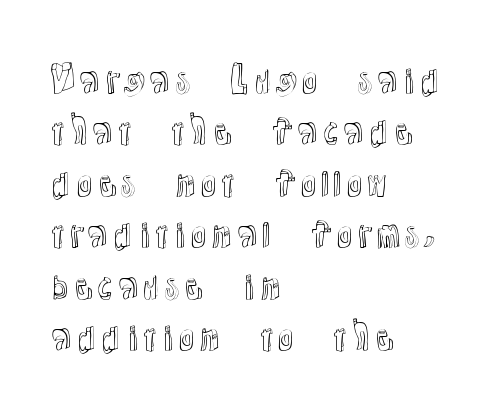
{"italic": "no", "width": "normal", "x_height": "medium", "monospaced": "no", "underline": "no", "align": "left", "line_spacing": "normal", "line_spacing_ratio": 1.47, "letter_spacing": "normal", "letter_spacing_em": 0.0, "glyph_px": 35}
